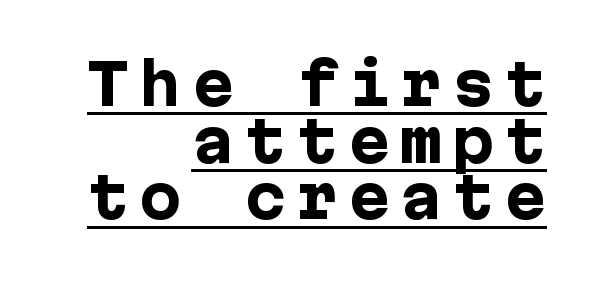
{"serif": "no", "italic": "no", "bold": "yes", "weight": "heavy", "width": "normal", "stroke_contrast": "low", "x_height": "medium", "underline": "yes", "align": "right", "line_spacing": "tight", "line_spacing_ratio": 1.01, "glyph_px": 56}
